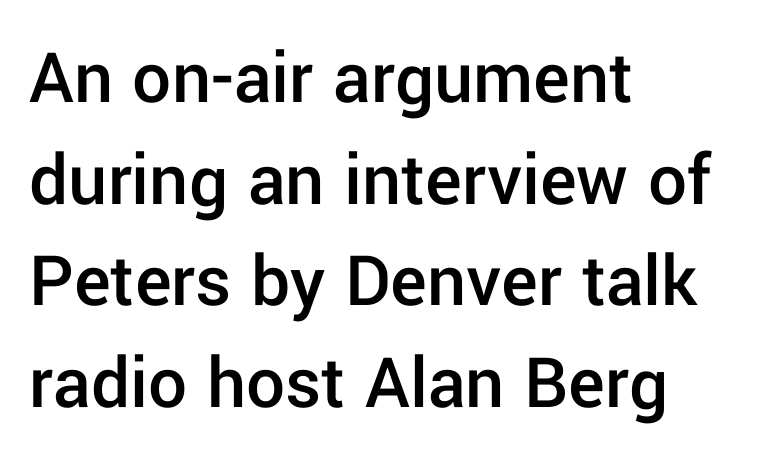
{"serif": "no", "italic": "no", "bold": "semi", "weight": "semibold", "width": "normal", "stroke_contrast": "low", "x_height": "medium", "monospaced": "no", "underline": "no", "align": "left", "line_spacing": "normal", "line_spacing_ratio": 1.32, "letter_spacing": "normal", "letter_spacing_em": 0.0, "glyph_px": 77}
